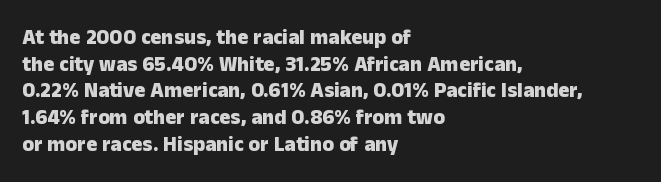
{"italic": "no", "bold": "yes", "underline": "no", "align": "left", "line_spacing": "normal", "line_spacing_ratio": 1.27, "letter_spacing": "normal", "letter_spacing_em": 0.0, "glyph_px": 21}
